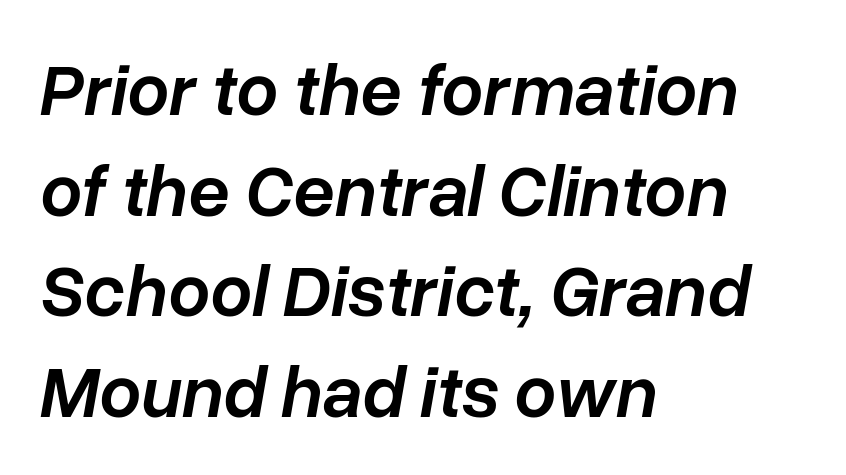
The image shows 74 px semibold type, italic (leaning right); set left-aligned, normal line spacing (1.36x), normal letter spacing, not underlined; low stroke contrast and a medium x-height.
